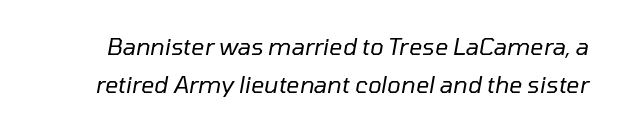
The image shows 23 px text type, italic (leaning right); set normal line spacing (1.67x), normal letter spacing, not underlined.
